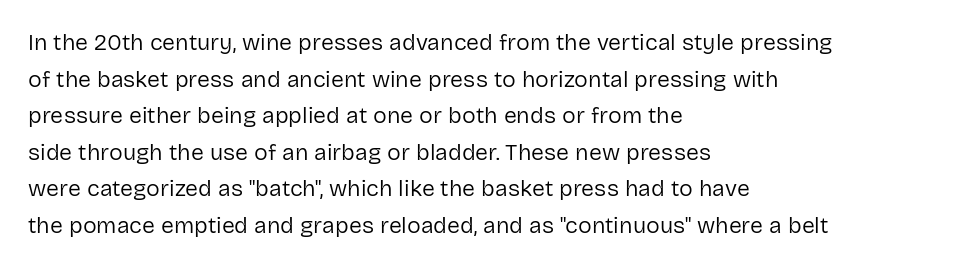
The image shows 23 px text type, upright; set left-aligned, normal line spacing (1.59x), normal letter spacing, not underlined.
